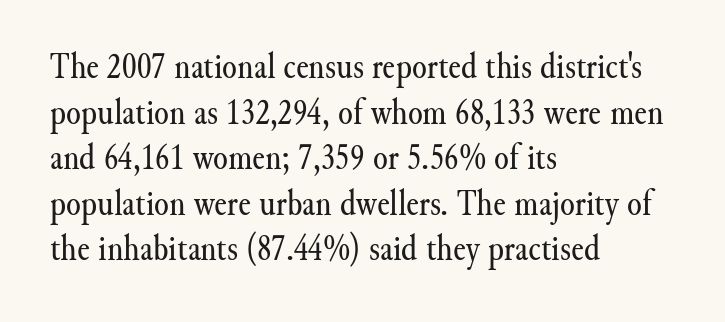
The image shows 38 px regular-weight serif type, upright; set left-aligned, line spacing 1.2x, normal letter spacing, not underlined; medium stroke contrast and a small x-height.
